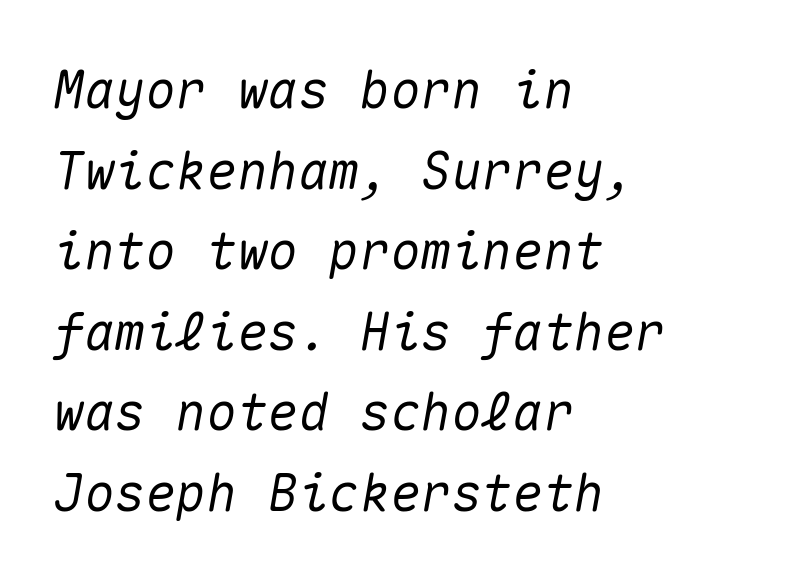
The rendering uses a moderate line-height, typical for paragraphs. Type without underlining. You could count columns in this text — the font is strictly monospaced. Students, note that the glyphs here touch the page at normal intervals.
